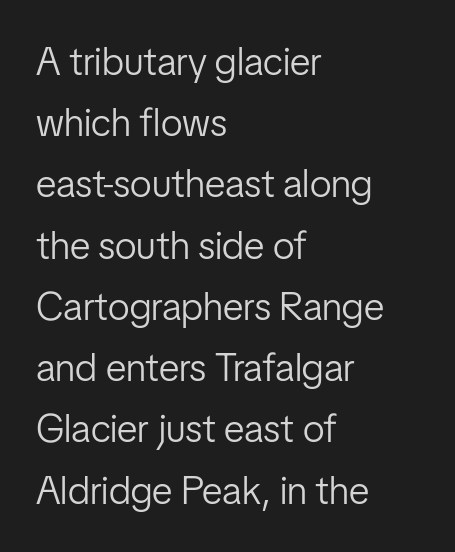
The font's upright variant was chosen for this text. Does extra space separate the letters? No, they use regular spacing. This sample is left-justified, so line endings fall wherever the words run out. No letter is thick-stroked: the sample isn't bold. This sample keeps an unexceptional amount of space between lines. Varying glyph widths throughout — classic text-font behaviour.
